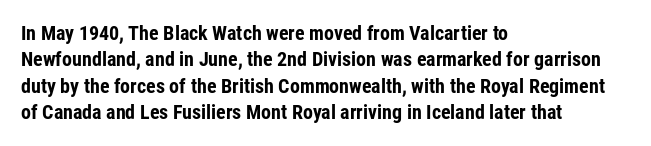
Q: Is the text bold? A: Yes.
Q: Is the text italic (slanted)? A: No, it is upright.
Q: Is the text underlined? A: No.
Q: How is the paragraph aligned? A: Left-aligned.
Q: Is the spacing between letters normal or unusually wide? A: Normal.
Q: Is the spacing between lines tight, normal or loose? A: Normal.
